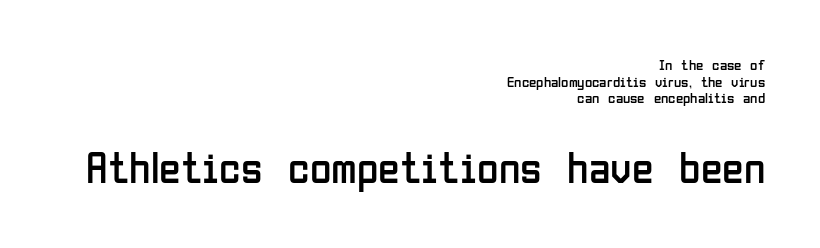
If you measured baseline to baseline, you'd find a short distance. Check where the strokes stop: nothing finishes them off — pure sans. Every character sits straight up, as roman type does. The passage is arranged like a letterhead date or caption credit — flush right.
